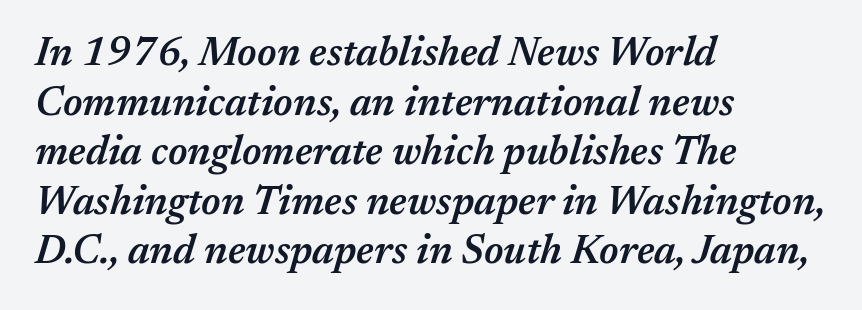
Character widths vary here, with narrow letters taking less room than wide ones. Clear beneath every line of the passage. Teacher's note: observe the even left margin — that is flush-left alignment. The typography opts for an oblique posture over an upright one. Each word holds together tightly as a unit, with standard inter-letter gaps.
